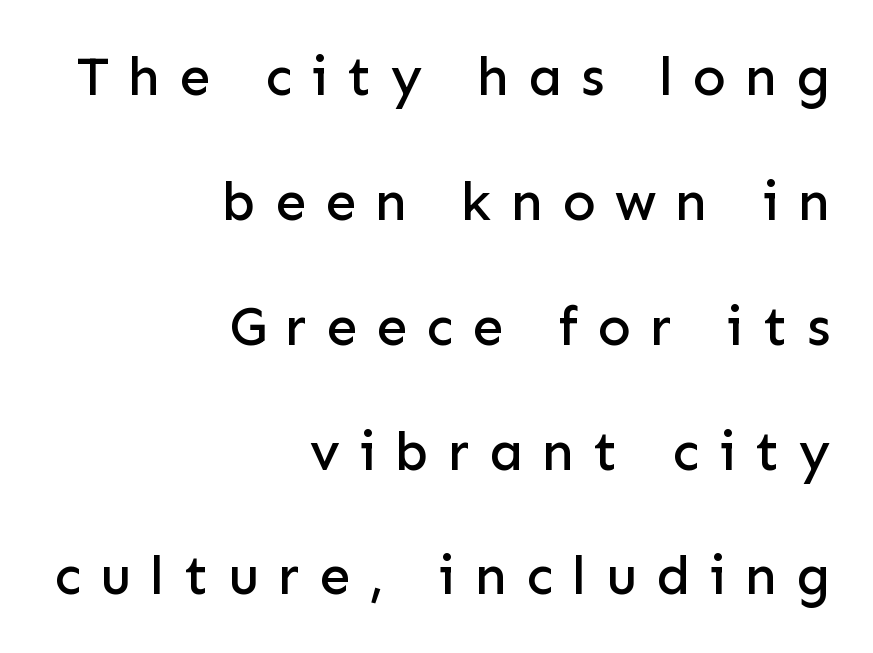
Line ends are locked; line starts wander. Every character sits straight up, as roman type does. Caption: expanded tracking, letters set apart. The strip under each line holds only bare page. The letters carry no serifs — their stems end cleanly without finishing strokes. The rendering uses natural spacing where letterforms have individual widths.
